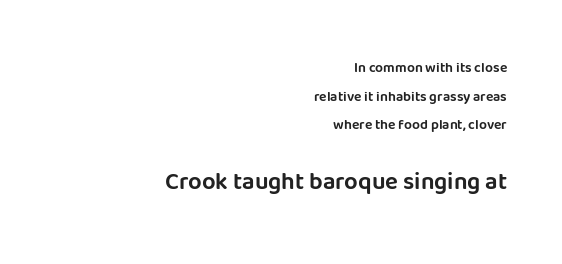
The image shows 24 px text type, upright; set right-aligned, loose line spacing (2.04x), normal letter spacing, not underlined; the second (bottom) block is 1.71x larger.
